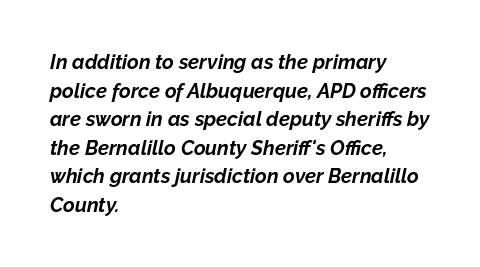
The image shows 20 px bold type, italic (leaning right); set left-aligned, normal line spacing (1.43x), normal letter spacing, not underlined.
